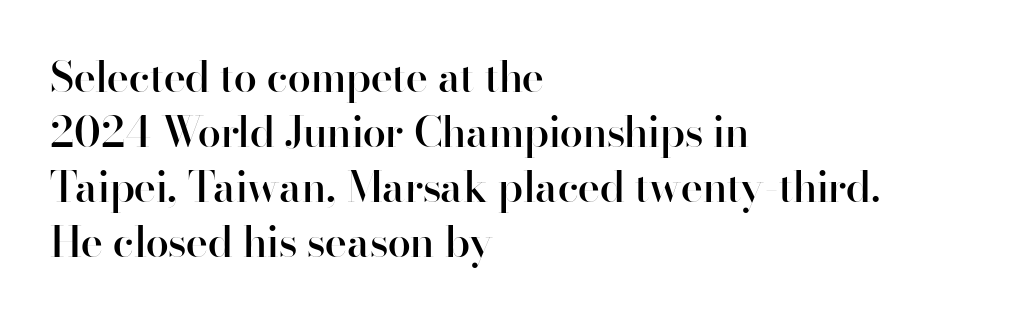
Q: Is the text bold? A: Semi-bold.
Q: Is the text italic (slanted)? A: No, it is upright.
Q: Is the typeface a serif or a sans-serif typeface? A: Sans-serif.
Q: Is the text underlined? A: No.
Q: How is the paragraph aligned? A: Left-aligned.
Q: Is the spacing between letters normal or unusually wide? A: Normal.
Q: Is the spacing between lines tight, normal or loose? A: Normal.
Q: Width (condensed, normal, or wide)? A: Normal.
Q: Stroke contrast? A: High.
Q: x-height? A: Small.
Q: Monospaced? A: No.
